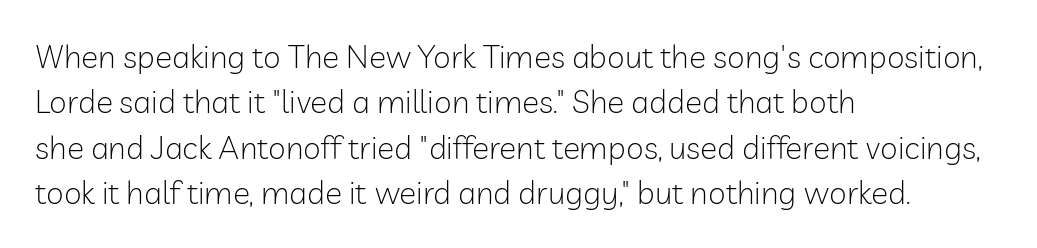
{"serif": "no", "italic": "no", "bold": "no", "weight": "light", "width": "normal", "stroke_contrast": "low", "x_height": "medium", "monospaced": "no", "underline": "no", "align": "left", "line_spacing": "normal", "line_spacing_ratio": 1.42, "letter_spacing": "normal", "letter_spacing_em": 0.0, "glyph_px": 32}
